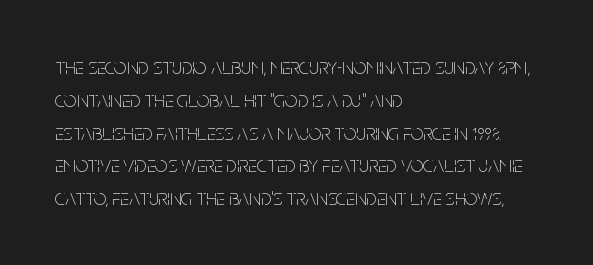
Descender tails drop into unmarked territory. Vertically, the passage feels balanced, rows spaced as you'd expect. The typesetter chose a ragged-right arrangement here. The typography opts for an upright posture over an oblique one. The rendering keeps characters at their native spacing. Stroke mass is kept to a normal reading level or below.
